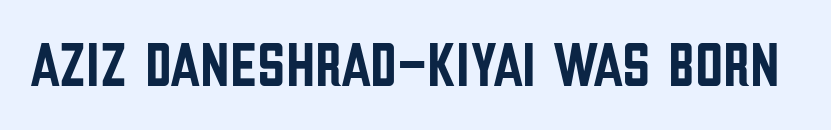
{"serif": "no", "italic": "no", "width": "condensed", "stroke_contrast": "low", "x_height": "large", "monospaced": "no", "underline": "no", "letter_spacing": "normal", "letter_spacing_em": 0.0, "glyph_px": 62}
